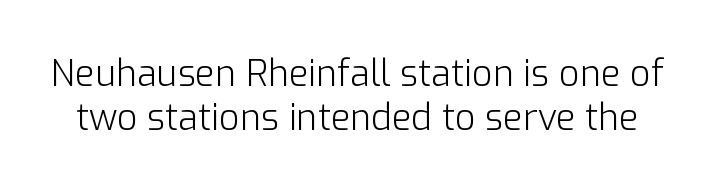
Q: Is the text bold? A: No.
Q: Is the text italic (slanted)? A: No, it is upright.
Q: Is the typeface a serif or a sans-serif typeface? A: Sans-serif.
Q: Is the text underlined? A: No.
Q: Is the spacing between letters normal or unusually wide? A: Normal.
Q: Width (condensed, normal, or wide)? A: Normal.
Q: Stroke contrast? A: Low.
Q: x-height? A: Medium.
Q: Monospaced? A: No.
